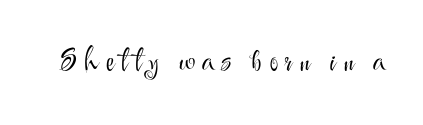
{"serif": "no", "bold": "no", "weight": "light", "width": "normal", "stroke_contrast": "medium", "x_height": "small", "monospaced": "no", "underline": "no", "letter_spacing": "wide", "letter_spacing_em": 0.24, "glyph_px": 30}
